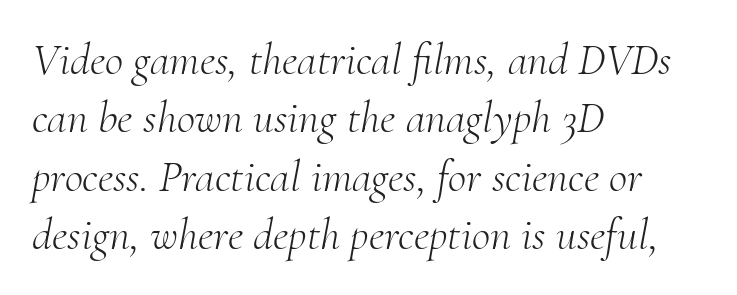
The image shows 45 px light serif type, italic (leaning right); set left-aligned, normal line spacing (1.3x), normal letter spacing, not underlined; medium stroke contrast and a small x-height.
